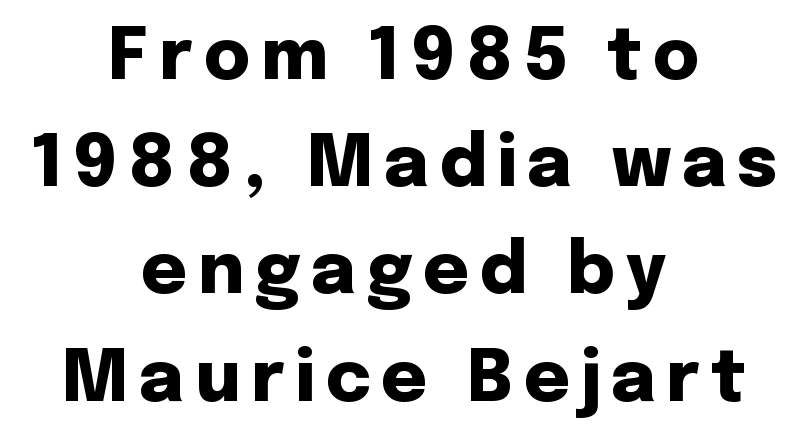
{"serif": "no", "italic": "no", "bold": "yes", "weight": "heavy", "width": "normal", "stroke_contrast": "low", "x_height": "medium", "monospaced": "no", "underline": "no", "align": "center", "line_spacing": "normal", "line_spacing_ratio": 1.51, "glyph_px": 71}
